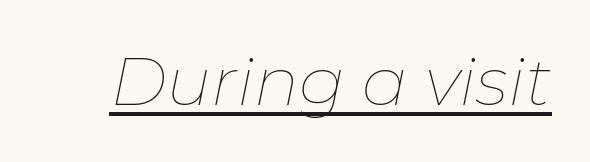
The image shows 68 px thin type, italic (leaning right); set normal letter spacing, underlined; low stroke contrast and a medium x-height.
